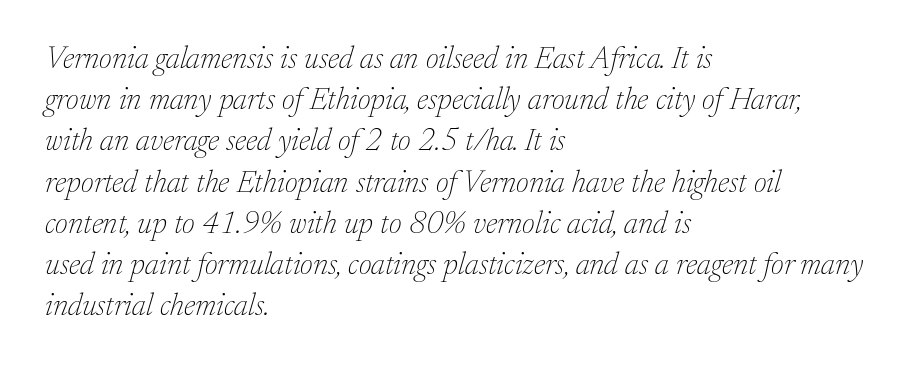
Q: Is the text bold? A: No.
Q: Is the text italic (slanted)? A: Yes, it leans right by about 17 degrees.
Q: Is the typeface a serif or a sans-serif typeface? A: Serif.
Q: Is the text underlined? A: No.
Q: How is the paragraph aligned? A: Left-aligned.
Q: Is the spacing between letters normal or unusually wide? A: Normal.
Q: Is the spacing between lines tight, normal or loose? A: Normal.
Q: Width (condensed, normal, or wide)? A: Normal.
Q: Stroke contrast? A: Low.
Q: x-height? A: Medium.
Q: Monospaced? A: No.
